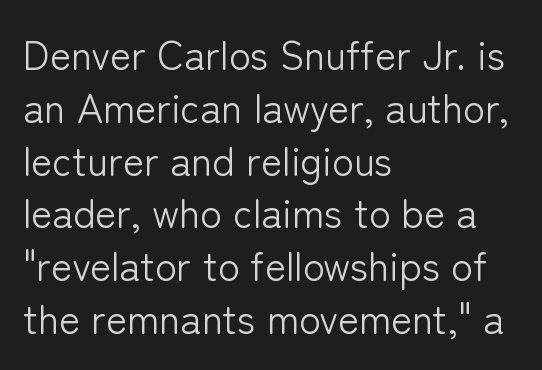
The type family on display is of the sans-serif kind. The passage shown has conventional tracking throughout. The typesetter chose a ragged-right arrangement here. Stems here are at most as thick as an everyday book face. This sample has the flowing, uneven cadence of proportional lettering.
